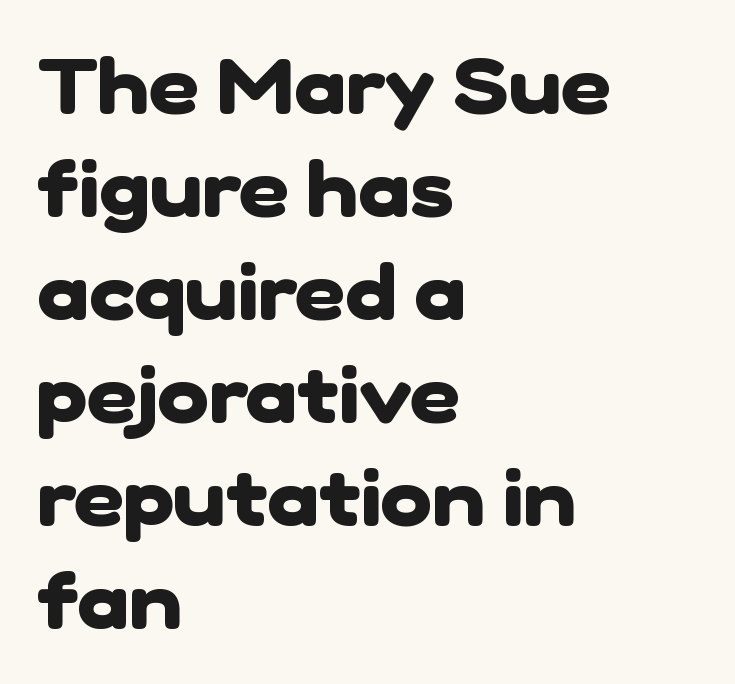
{"serif": "no", "bold": "yes", "weight": "heavy", "width": "normal", "stroke_contrast": "low", "x_height": "medium", "monospaced": "no", "underline": "no", "align": "left", "line_spacing": "normal", "line_spacing_ratio": 1.32, "letter_spacing": "normal", "letter_spacing_em": 0.0, "glyph_px": 78}
